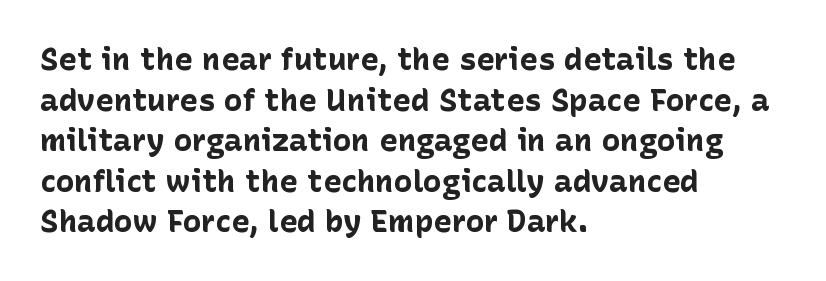
The face used here is proportionally spaced, like ordinary book or web type. Typesetter's note: full bold, strokes at maximum text heaviness. This is the regular roman posture of the typeface. The lines in this sample share a left origin and differ only in where they stop.
